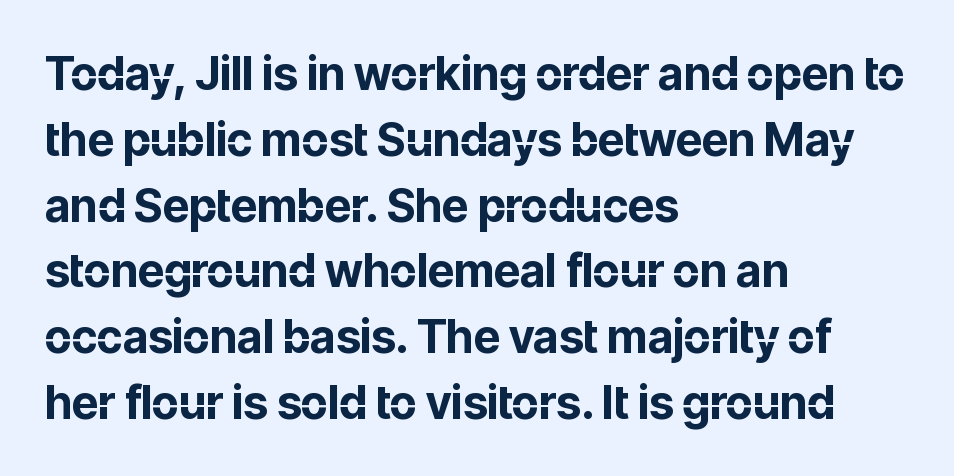
Q: Is the text bold? A: Yes.
Q: Is the text italic (slanted)? A: No, it is upright.
Q: Is the typeface a serif or a sans-serif typeface? A: Sans-serif.
Q: Is the text underlined? A: No.
Q: How is the paragraph aligned? A: Left-aligned.
Q: Is the spacing between letters normal or unusually wide? A: Normal.
Q: Is the spacing between lines tight, normal or loose? A: Normal.
Q: Width (condensed, normal, or wide)? A: Normal.
Q: Stroke contrast? A: Low.
Q: x-height? A: Medium.
Q: Monospaced? A: No.
